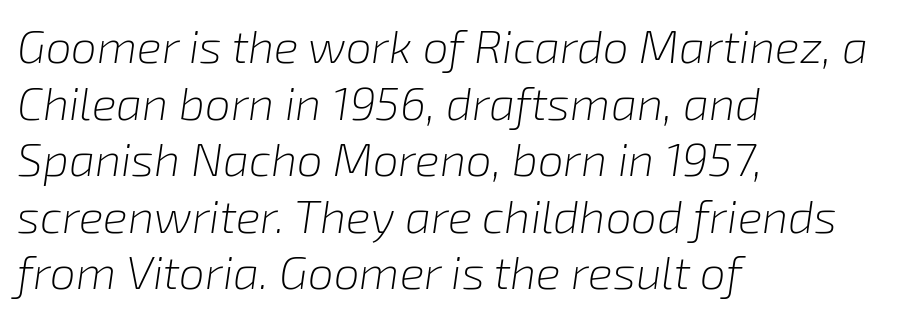
{"italic": "yes", "lean": "right", "slant_degrees": 8, "bold": "no", "weight": "light", "width": "normal", "stroke_contrast": "low", "x_height": "medium", "monospaced": "no", "underline": "no", "align": "left", "line_spacing_ratio": 1.23, "letter_spacing": "normal", "letter_spacing_em": 0.0, "glyph_px": 46}
